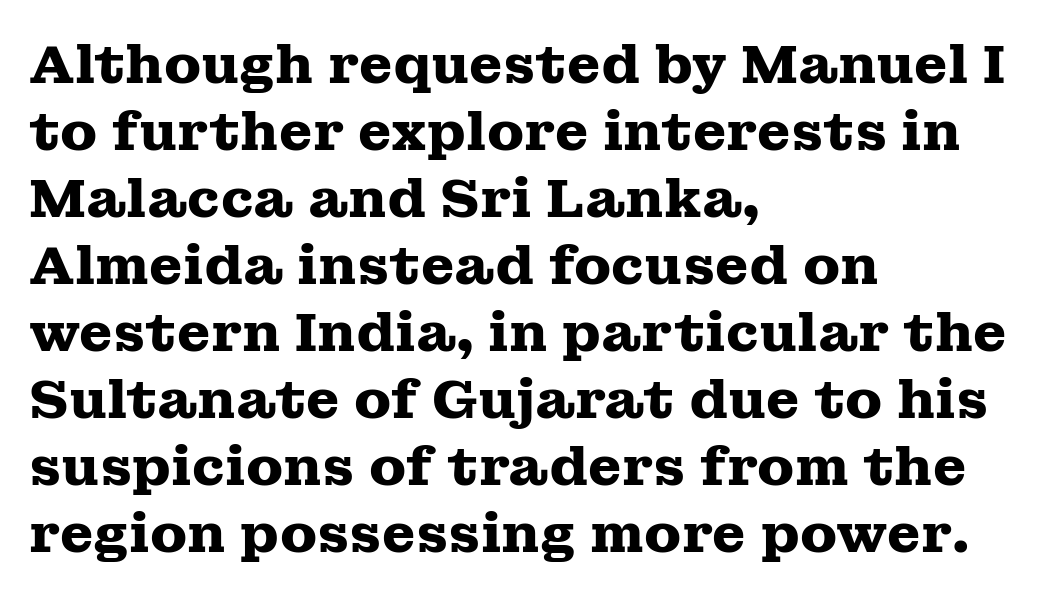
{"serif": "yes", "italic": "no", "bold": "yes", "weight": "heavy", "width": "wide", "stroke_contrast": "medium", "x_height": "medium", "monospaced": "no", "underline": "no", "align": "left", "line_spacing_ratio": 1.24, "letter_spacing": "normal", "letter_spacing_em": 0.0, "glyph_px": 54}
